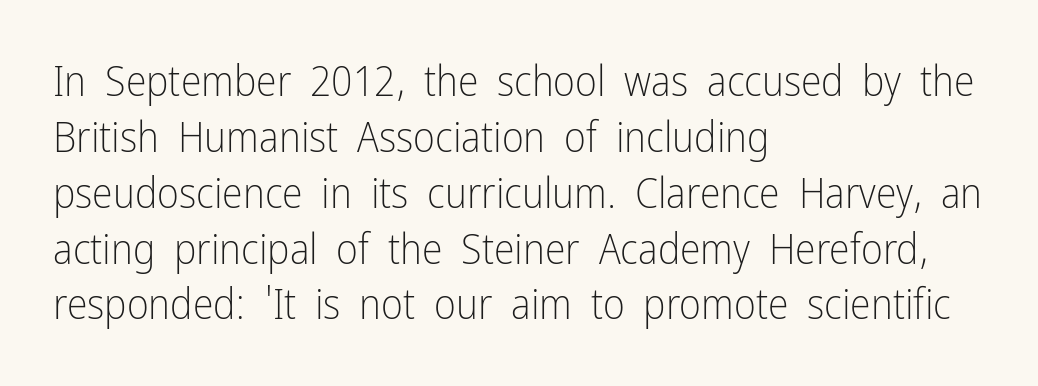
Q: Is the text bold? A: No.
Q: Is the text italic (slanted)? A: No, it is upright.
Q: Is the typeface a serif or a sans-serif typeface? A: Sans-serif.
Q: Is the text underlined? A: No.
Q: How is the paragraph aligned? A: Left-aligned.
Q: Is the spacing between letters normal or unusually wide? A: Normal.
Q: Is the spacing between lines tight, normal or loose? A: Normal.
Q: Width (condensed, normal, or wide)? A: Condensed.
Q: Stroke contrast? A: Low.
Q: x-height? A: Medium.
Q: Monospaced? A: No.
